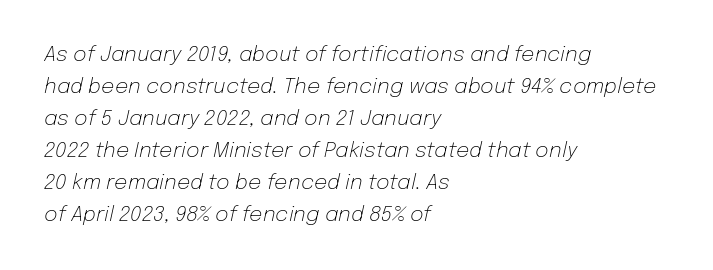
The image shows 21 px text type, italic (leaning right); set left-aligned, normal line spacing (1.52x), normal letter spacing, not underlined.
